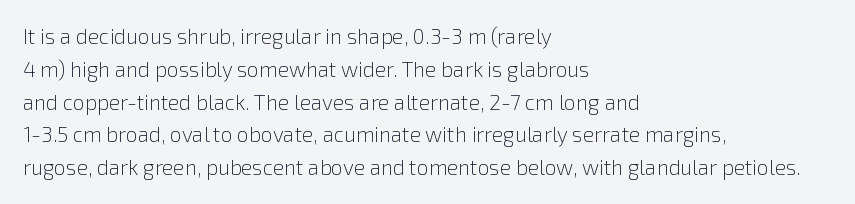
{"italic": "no", "bold": "no", "underline": "no", "align": "left", "line_spacing": "normal", "line_spacing_ratio": 1.56, "letter_spacing": "normal", "letter_spacing_em": 0.0, "glyph_px": 21}
